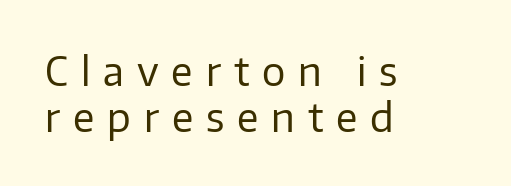
Does extra space separate the letters? Yes, quite a lot of it. Descender tails drop into unmarked territory. Casual observation: everything's shoved over to the left. Varying glyph widths throughout — classic text-font behaviour. The strokes are not fattened; the text isn't bold.
